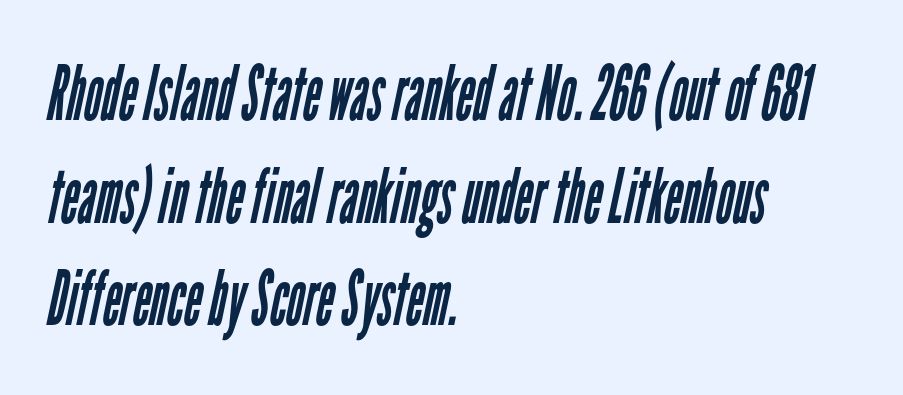
The image shows 76 px regular-weight, condensed sans-serif type; set left-aligned, normal line spacing (1.35x), normal letter spacing, not underlined; low stroke contrast and a medium x-height.
